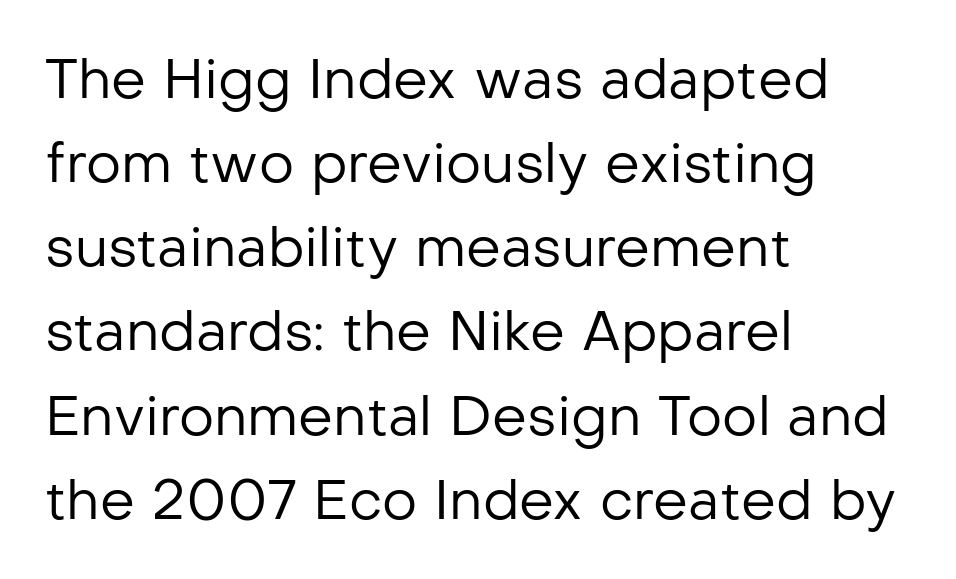
Q: Is the text bold? A: No.
Q: Is the text italic (slanted)? A: No, it is upright.
Q: Is the typeface a serif or a sans-serif typeface? A: Sans-serif.
Q: Is the text underlined? A: No.
Q: How is the paragraph aligned? A: Left-aligned.
Q: Is the spacing between letters normal or unusually wide? A: Normal.
Q: Is the spacing between lines tight, normal or loose? A: Normal.
Q: Width (condensed, normal, or wide)? A: Normal.
Q: Stroke contrast? A: Low.
Q: x-height? A: Medium.
Q: Monospaced? A: No.
